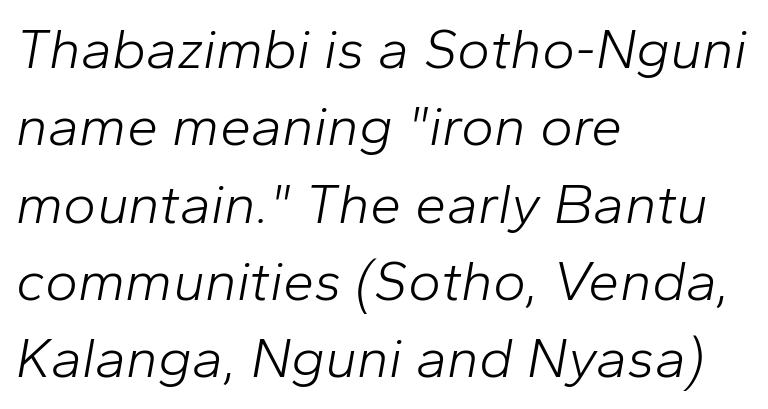
The space directly below the letters is spotless. Is this a fixed-width face? No — the glyphs have proportional, varying widths. The strokes are not fattened; the text isn't bold. Reading down the column, the eye jumps a familiar distance to each next line. These lines were composed using italics.
